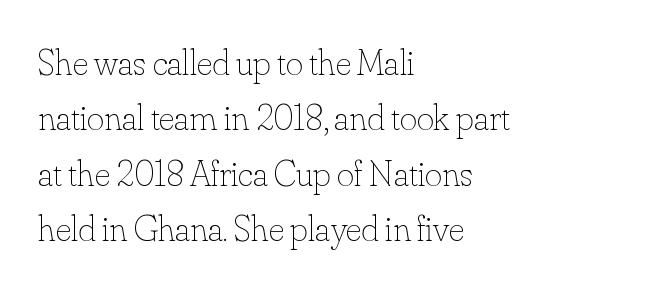
The image shows 37 px thin type, upright; set left-aligned, normal line spacing (1.5x), normal letter spacing, not underlined; low stroke contrast and a small x-height.
